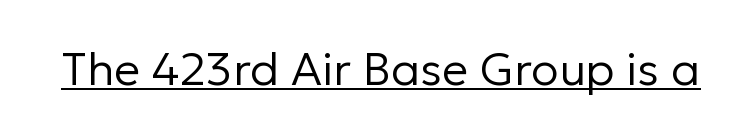
Q: Is the text bold? A: No.
Q: Is the text italic (slanted)? A: No, it is upright.
Q: Is the typeface a serif or a sans-serif typeface? A: Sans-serif.
Q: Is the text underlined? A: Yes.
Q: Is the spacing between letters normal or unusually wide? A: Normal.
Q: Width (condensed, normal, or wide)? A: Normal.
Q: Stroke contrast? A: Low.
Q: x-height? A: Medium.
Q: Monospaced? A: No.
